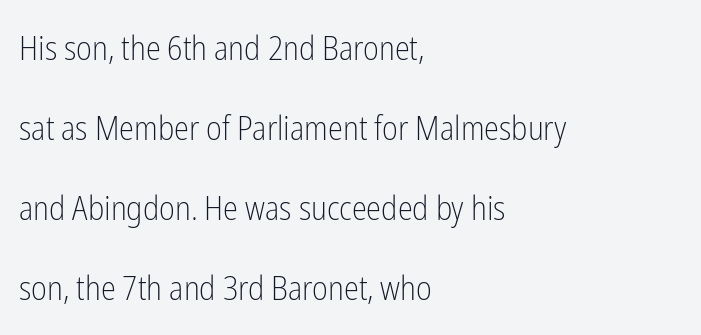
Q: Is the text bold? A: No.
Q: Is the text italic (slanted)? A: No, it is upright.
Q: Is the typeface a serif or a sans-serif typeface? A: Sans-serif.
Q: Is the text underlined? A: No.
Q: How is the paragraph aligned? A: Left-aligned.
Q: Is the spacing between letters normal or unusually wide? A: Normal.
Q: Is the spacing between lines tight, normal or loose? A: Loose.
Q: Width (condensed, normal, or wide)? A: Condensed.
Q: Stroke contrast? A: Low.
Q: x-height? A: Medium.
Q: Monospaced? A: No.
